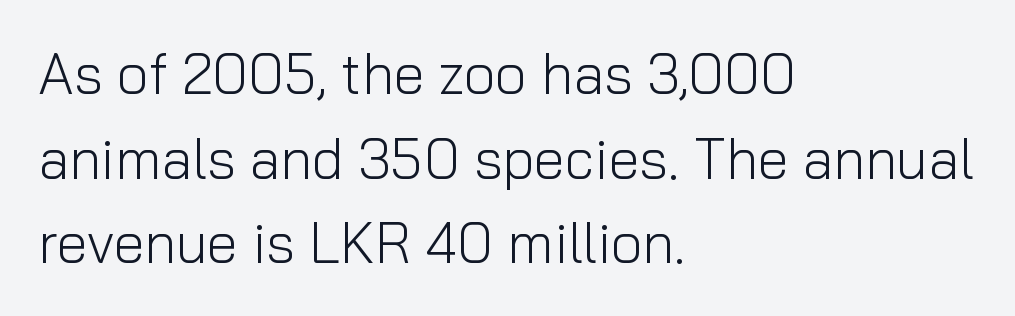
Each new line begins a customary step beneath the previous one. Characters remain perfectly vertical along every line. Tracking here is standard; glyphs follow each other at the usual distance. Anything drawn beneath the words? Only blank space.
